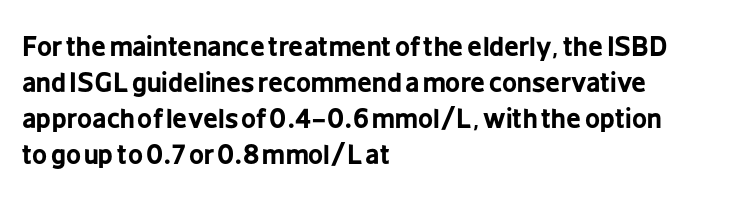
Q: Is the text bold? A: Yes.
Q: Is the text italic (slanted)? A: No, it is upright.
Q: Is the text underlined? A: No.
Q: How is the paragraph aligned? A: Left-aligned.
Q: Is the spacing between letters normal or unusually wide? A: Normal.
Q: Is the spacing between lines tight, normal or loose? A: Normal.
